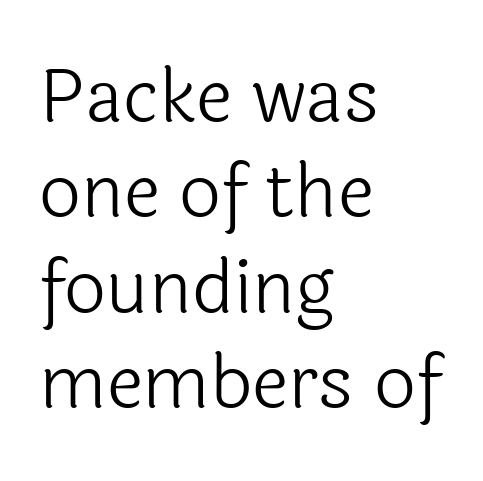
{"serif": "no", "italic": "no", "bold": "no", "weight": "light", "width": "normal", "x_height": "medium", "monospaced": "no", "underline": "no", "align": "left", "line_spacing": "normal", "line_spacing_ratio": 1.29, "letter_spacing": "normal", "letter_spacing_em": 0.0, "glyph_px": 74}
